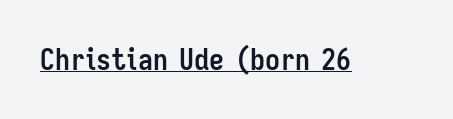
The specimen includes a rule beneath the text block's lines. You could not count columns in this text — the font is proportionally spaced. Rendered with straight, roman letterforms. The sample has been set heavy, in full bold. Note: no serifs on the glyphs.
